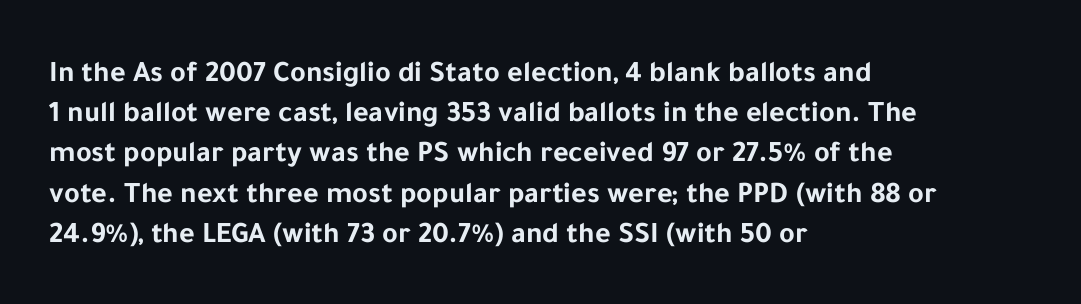
{"serif": "no", "italic": "no", "bold": "yes", "weight": "bold", "width": "normal", "stroke_contrast": "low", "x_height": "medium", "monospaced": "no", "underline": "no", "align": "left", "line_spacing": "normal", "line_spacing_ratio": 1.34, "letter_spacing": "normal", "letter_spacing_em": 0.0, "glyph_px": 30}
